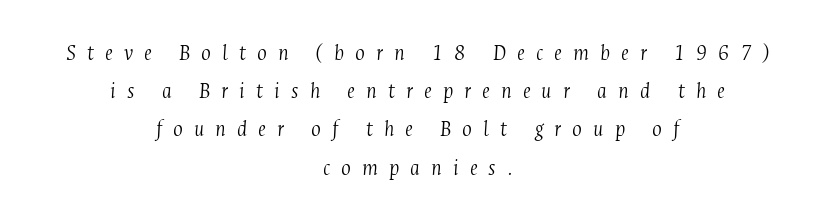
Q: Is the text bold? A: No.
Q: Is the text italic (slanted)? A: Yes, it leans right by about 4 degrees.
Q: Is the text underlined? A: No.
Q: How is the paragraph aligned? A: Centered.
Q: Is the spacing between letters normal or unusually wide? A: Unusually wide.
Q: Is the spacing between lines tight, normal or loose? A: Normal.
